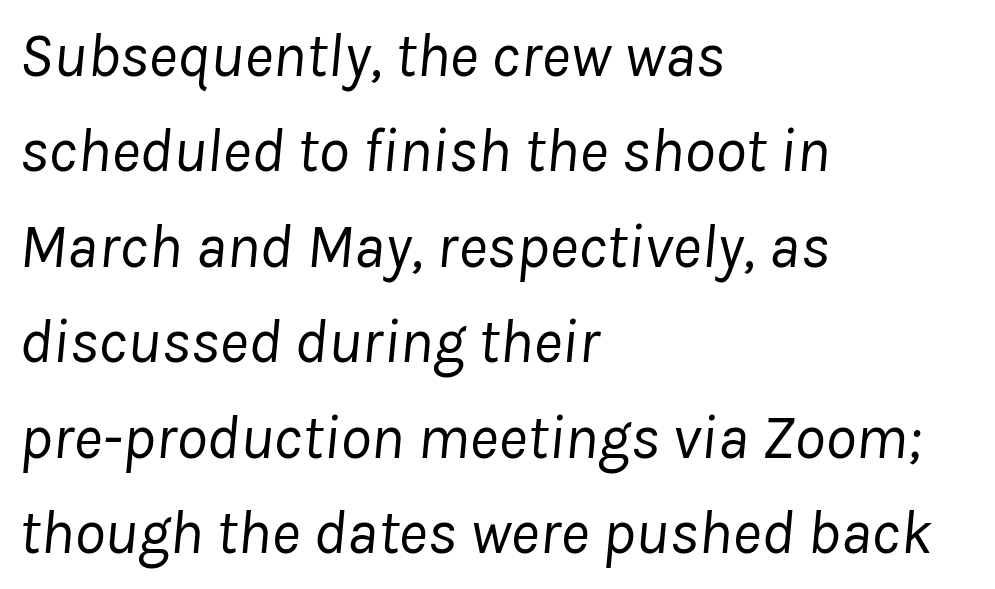
Q: Is the text bold? A: No.
Q: Is the text italic (slanted)? A: Yes, it leans right by about 8 degrees.
Q: Is the text underlined? A: No.
Q: How is the paragraph aligned? A: Left-aligned.
Q: Is the spacing between letters normal or unusually wide? A: Normal.
Q: Is the spacing between lines tight, normal or loose? A: Normal.
Q: Width (condensed, normal, or wide)? A: Normal.
Q: Stroke contrast? A: Low.
Q: x-height? A: Medium.
Q: Monospaced? A: No.
